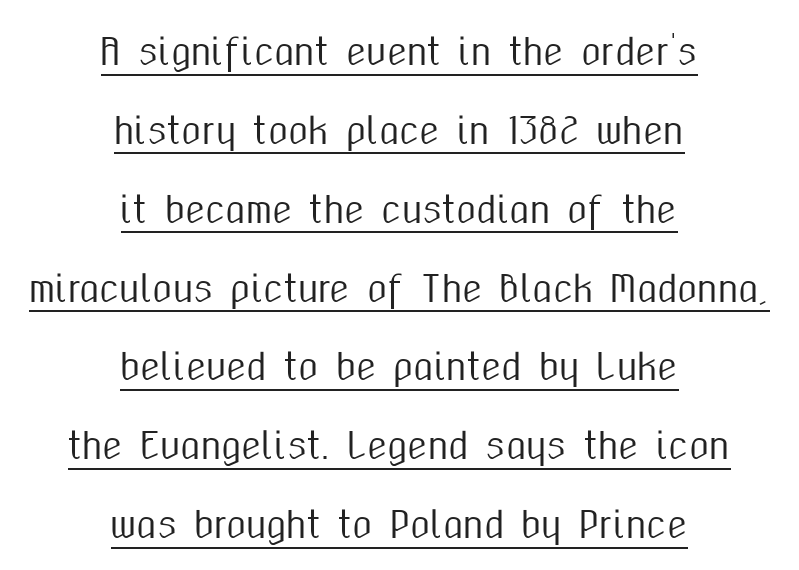
The image shows 36 px condensed sans-serif type, upright; set centered, loose line spacing (2.19x), normal letter spacing, underlined; medium stroke contrast and a medium x-height.
